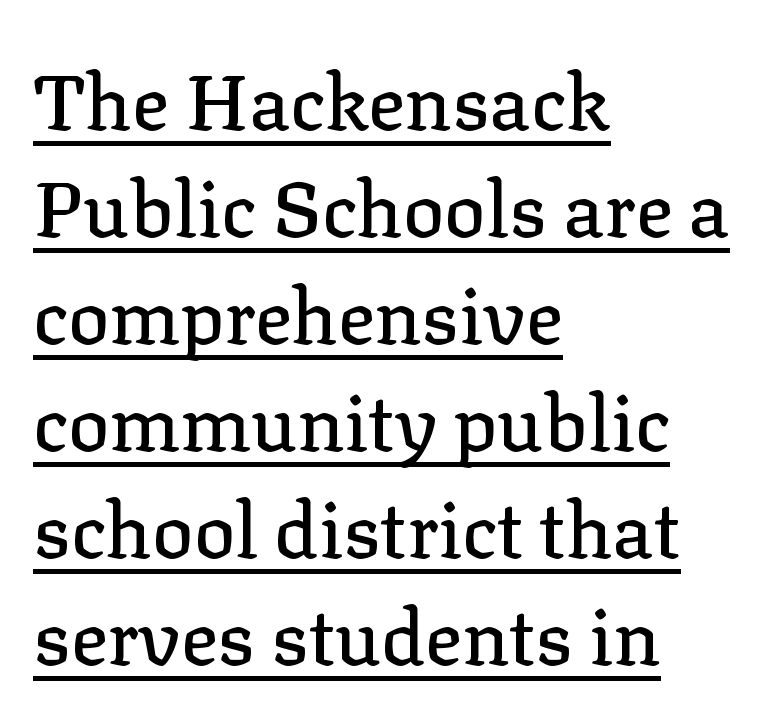
Students, observe the line beneath the letters — that is underlining. The passage shown has conventional tracking throughout. The passage shown stacks its lines at a standard gap. Does the copy run flush right? No — it runs flush left. You can tell from the footed stems that serif type was used. Character widths vary here, with narrow letters taking less room than wide ones.
